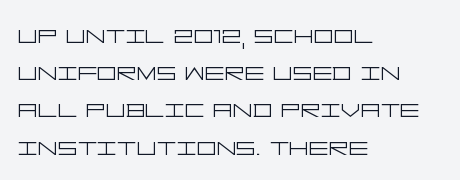
{"serif": "no", "italic": "no", "bold": "no", "weight": "light", "width": "wide", "stroke_contrast": "low", "x_height": "large", "underline": "no", "align": "left", "line_spacing_ratio": 1.2, "letter_spacing": "normal", "letter_spacing_em": 0.0, "glyph_px": 31}
